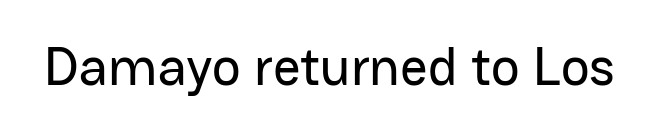
The image shows 54 px sans-serif type, upright; set normal letter spacing, not underlined; low stroke contrast and a medium x-height.
